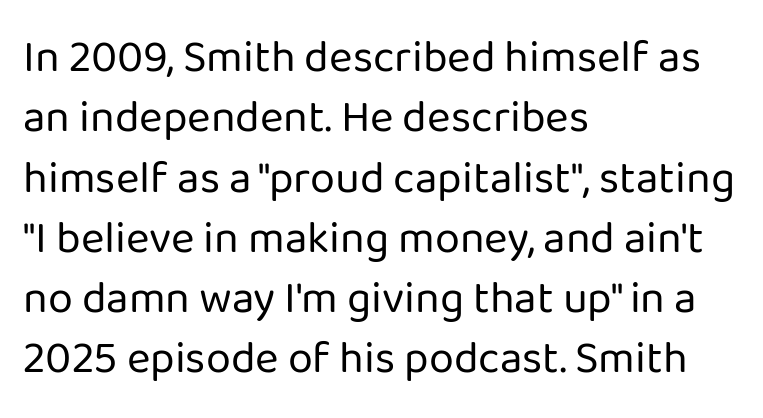
Q: Is the text bold? A: No.
Q: Is the text italic (slanted)? A: No, it is upright.
Q: Is the typeface a serif or a sans-serif typeface? A: Sans-serif.
Q: Is the text underlined? A: No.
Q: How is the paragraph aligned? A: Left-aligned.
Q: Is the spacing between letters normal or unusually wide? A: Normal.
Q: Is the spacing between lines tight, normal or loose? A: Normal.
Q: Width (condensed, normal, or wide)? A: Normal.
Q: Stroke contrast? A: Low.
Q: x-height? A: Medium.
Q: Monospaced? A: No.
